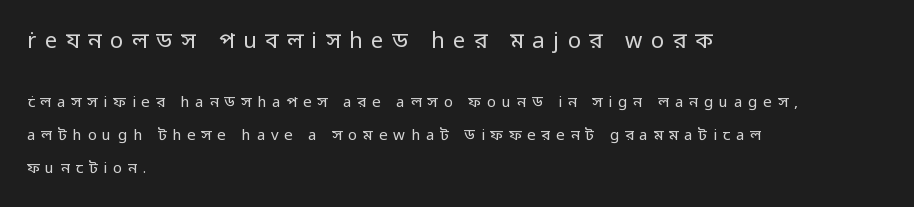
The image shows 22 px text type, upright; set left-aligned, loose line spacing (2.2x), unusually wide letter spacing (+0.39 em), not underlined; the first (top) block is 1.47x larger.
